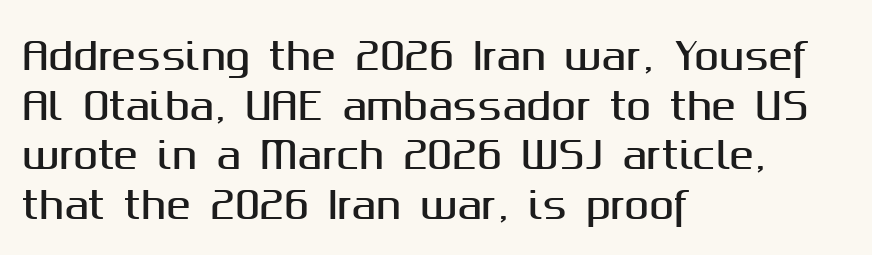
Q: Is the text italic (slanted)? A: No, it is upright.
Q: Is the typeface a serif or a sans-serif typeface? A: Sans-serif.
Q: Is the text underlined? A: No.
Q: How is the paragraph aligned? A: Left-aligned.
Q: Is the spacing between letters normal or unusually wide? A: Normal.
Q: Is the spacing between lines tight, normal or loose? A: Normal.
Q: Width (condensed, normal, or wide)? A: Normal.
Q: Stroke contrast? A: Medium.
Q: x-height? A: Medium.
Q: Monospaced? A: No.
